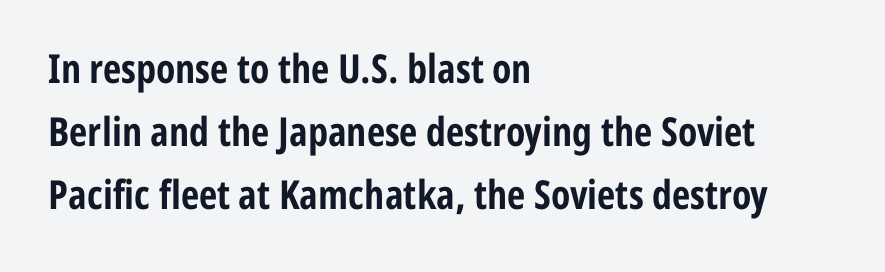
{"serif": "no", "italic": "no", "bold": "yes", "weight": "bold", "width": "condensed", "stroke_contrast": "low", "x_height": "medium", "monospaced": "no", "underline": "no", "align": "left", "line_spacing": "normal", "line_spacing_ratio": 1.57, "letter_spacing": "normal", "letter_spacing_em": 0.0, "glyph_px": 40}
